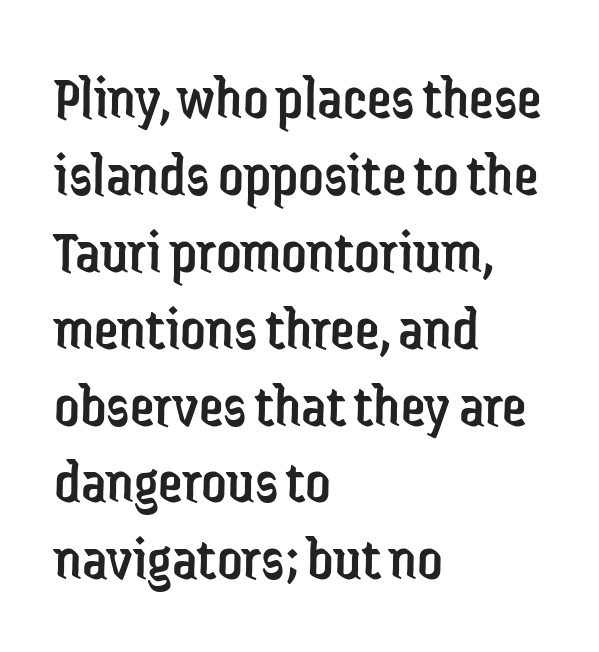
Q: Is the text bold? A: No.
Q: Is the text italic (slanted)? A: No, it is upright.
Q: Is the typeface a serif or a sans-serif typeface? A: Sans-serif.
Q: Is the text underlined? A: No.
Q: How is the paragraph aligned? A: Left-aligned.
Q: Is the spacing between letters normal or unusually wide? A: Normal.
Q: Width (condensed, normal, or wide)? A: Condensed.
Q: Stroke contrast? A: Low.
Q: x-height? A: Medium.
Q: Monospaced? A: No.
